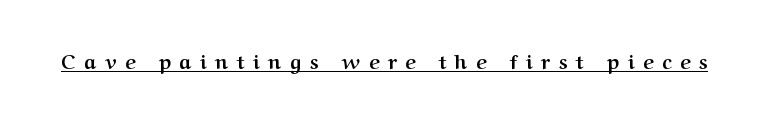
{"italic": "no", "bold": "yes", "underline": "yes", "letter_spacing": "wide", "letter_spacing_em": 0.43, "glyph_px": 20}
